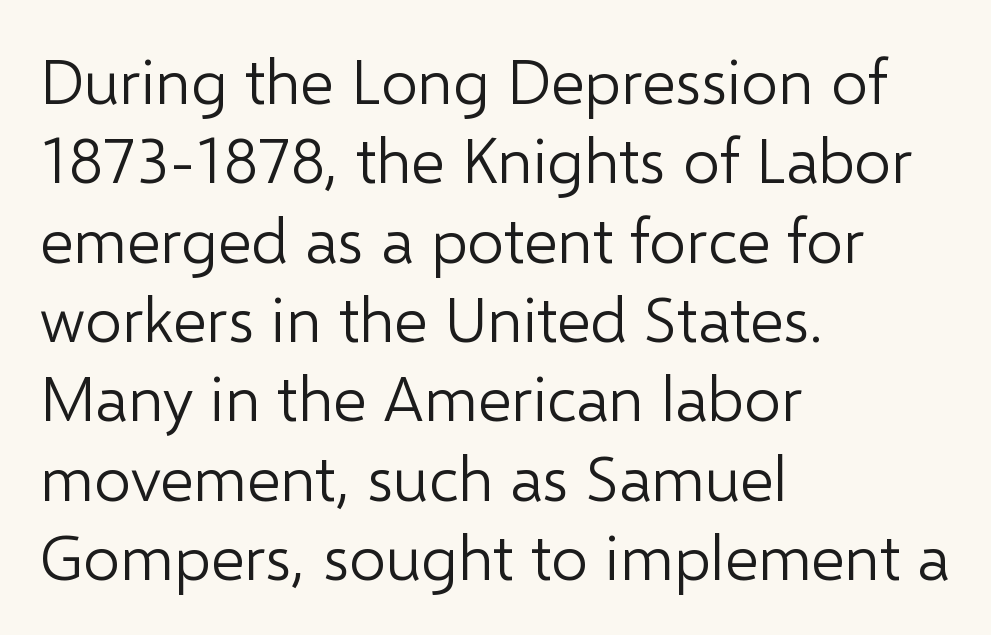
The image shows 64 px light sans-serif type, upright; set left-aligned, line spacing 1.24x, normal letter spacing, not underlined; low stroke contrast and a medium x-height.
